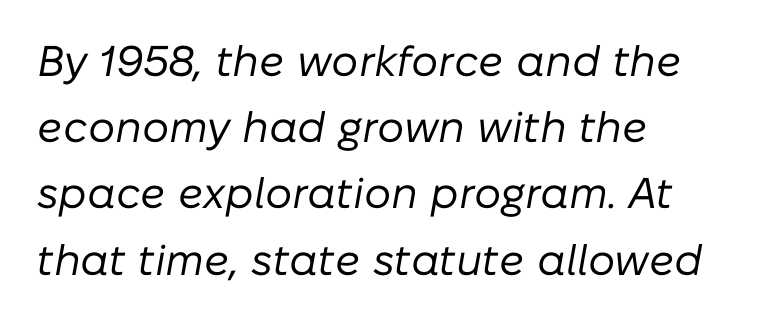
The image shows 43 px regular-weight type, italic (leaning right); set left-aligned, normal line spacing (1.54x), normal letter spacing, not underlined; low stroke contrast and a medium x-height.
